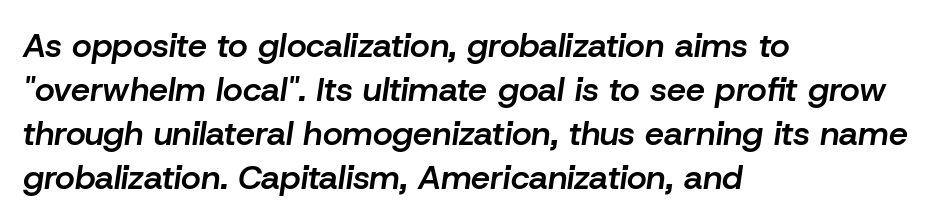
The image shows 34 px semibold type, italic (leaning right); set left-aligned, normal line spacing (1.29x), normal letter spacing, not underlined; low stroke contrast and a medium x-height.
